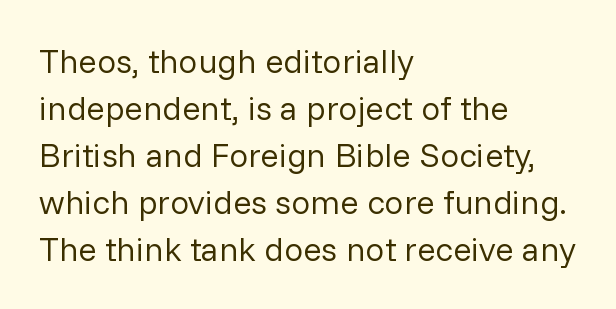
Q: Is the text bold? A: No.
Q: Is the text italic (slanted)? A: No, it is upright.
Q: Is the typeface a serif or a sans-serif typeface? A: Sans-serif.
Q: Is the text underlined? A: No.
Q: How is the paragraph aligned? A: Left-aligned.
Q: Is the spacing between letters normal or unusually wide? A: Normal.
Q: Is the spacing between lines tight, normal or loose? A: Normal.
Q: Width (condensed, normal, or wide)? A: Normal.
Q: Stroke contrast? A: Low.
Q: x-height? A: Medium.
Q: Monospaced? A: No.
